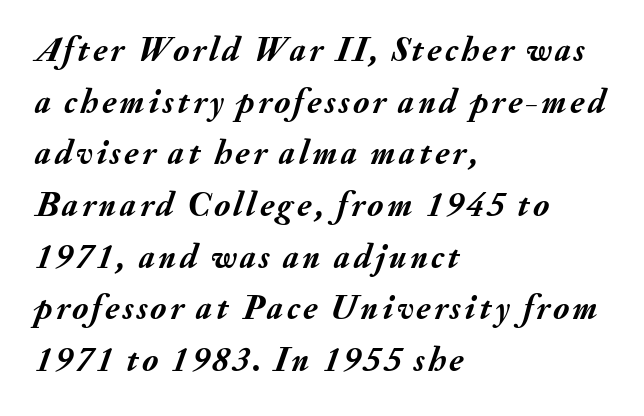
{"italic": "yes", "lean": "right", "slant_degrees": 20, "bold": "yes", "weight": "semibold", "width": "normal", "stroke_contrast": "medium", "x_height": "small", "monospaced": "no", "underline": "no", "align": "left", "line_spacing": "normal", "line_spacing_ratio": 1.52, "glyph_px": 34}
